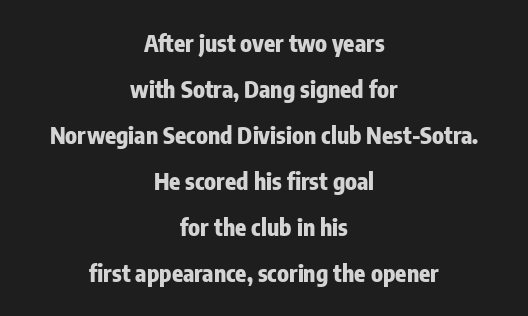
The image shows 23 px bold type, upright; set centered, loose line spacing (2.0x), normal letter spacing, not underlined.
